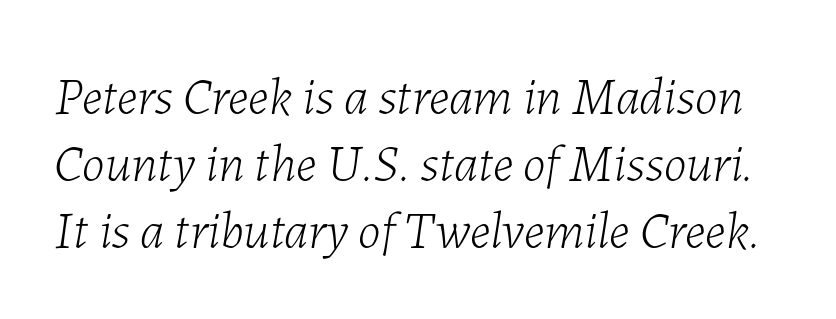
The image shows 52 px light type, italic (leaning right); set normal line spacing (1.29x), normal letter spacing, not underlined; low stroke contrast and a medium x-height.
